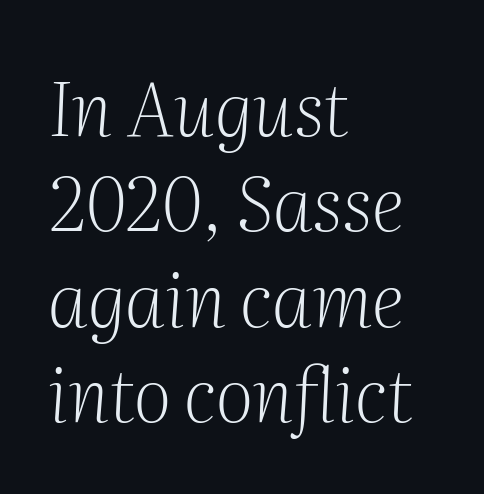
The image shows 74 px light serif type, italic (leaning right); set left-aligned, normal line spacing (1.29x), normal letter spacing, not underlined; medium stroke contrast and a medium x-height.
